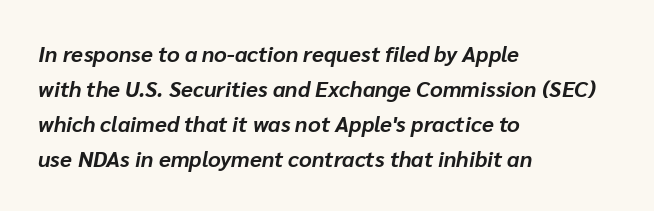
You'd pick this weight for a headline — it's a proper bold. These lines stack with their left ends in a neat column. Evenly set lines give the paragraph a standard silhouette. Spacing between characters is what you'd get straight out of the box. Honestly, there is no underline to notice here at all.
